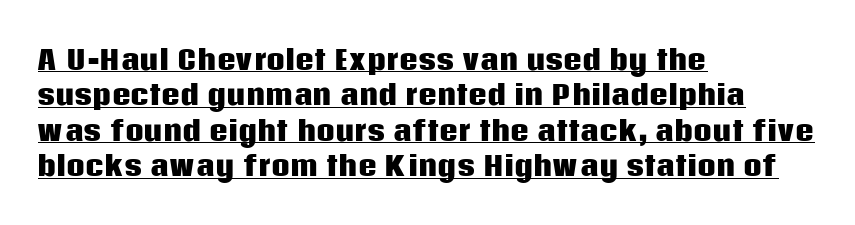
The image shows 26 px bold type, upright; set left-aligned, normal line spacing (1.36x), normal letter spacing, underlined.
